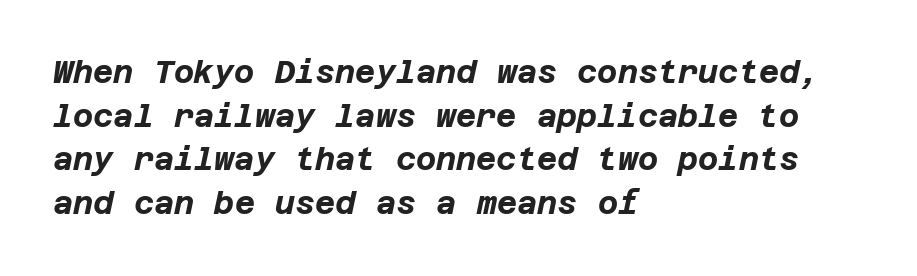
The image shows 31 px bold type, italic (leaning right); set left-aligned, normal line spacing (1.41x), normal letter spacing, not underlined; low stroke contrast and a large x-height.
